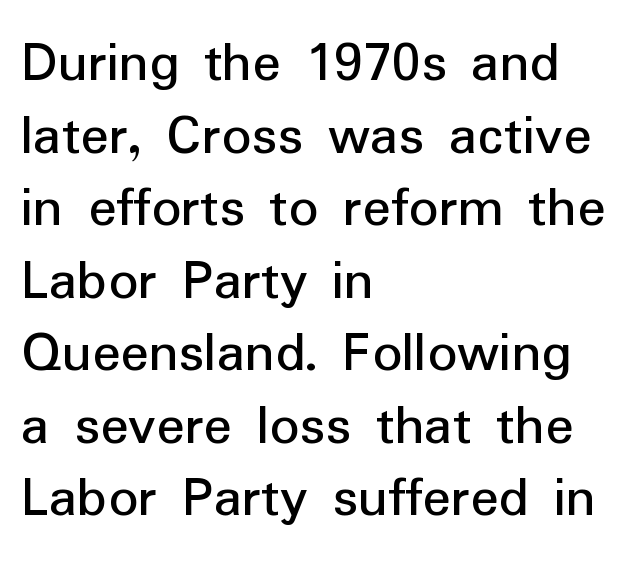
The image shows 59 px sans-serif type, upright; set left-aligned, line spacing 1.23x, normal letter spacing, not underlined; low stroke contrast and a medium x-height.
